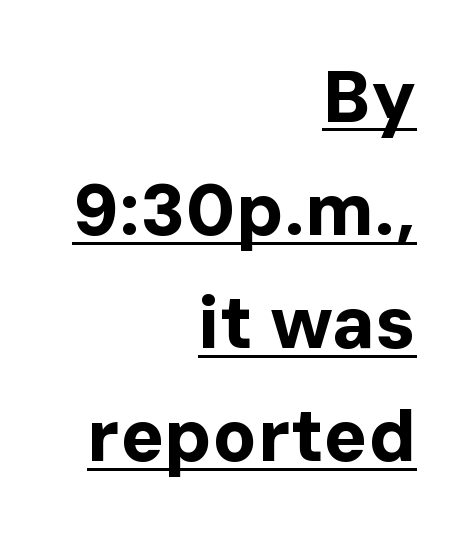
The image shows 73 px bold sans-serif type, upright; set right-aligned, normal line spacing (1.55x), normal letter spacing, underlined; low stroke contrast and a medium x-height.
